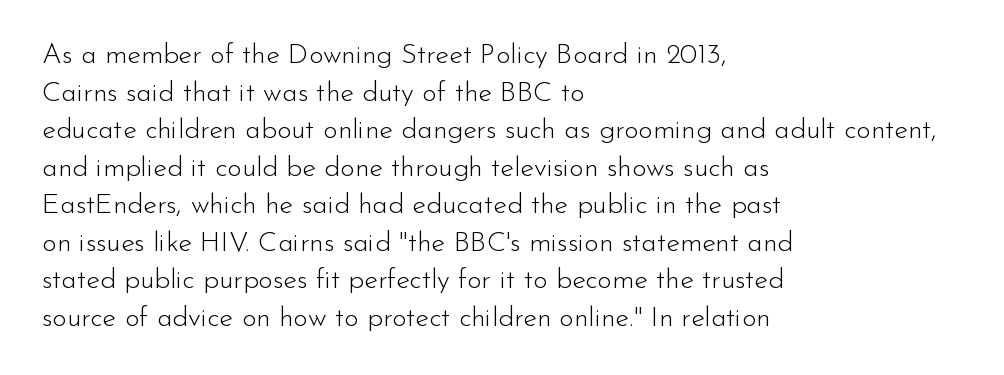
Layout note: lines flush left. Does the lettering tilt? It doesn't — this is upright. Looks like regular typesetting: each glyph gets only the width it needs. Stroke terminals: plain, sans-serif. Any mark beneath the type? The region is blank. No extra ink here — the face is not bold.
